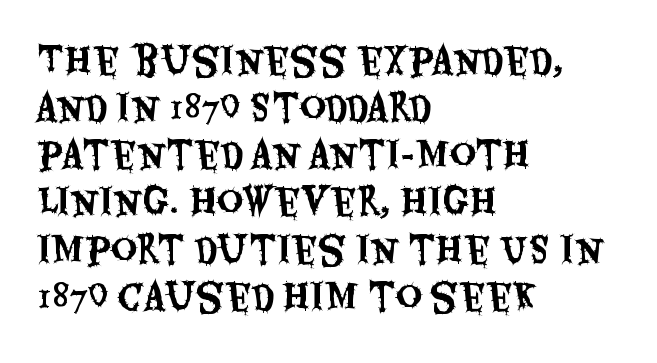
The block of text has a typical density, with ordinary space between rows. The letterforms sit shoulder to shoulder at normal distance. Varying glyph widths throughout — classic text-font behaviour. Every stem runs plumb, perpendicular to the baseline. Serif or sans? Sans — the stroke terminals are bare. Where is the straight margin? On the left.
